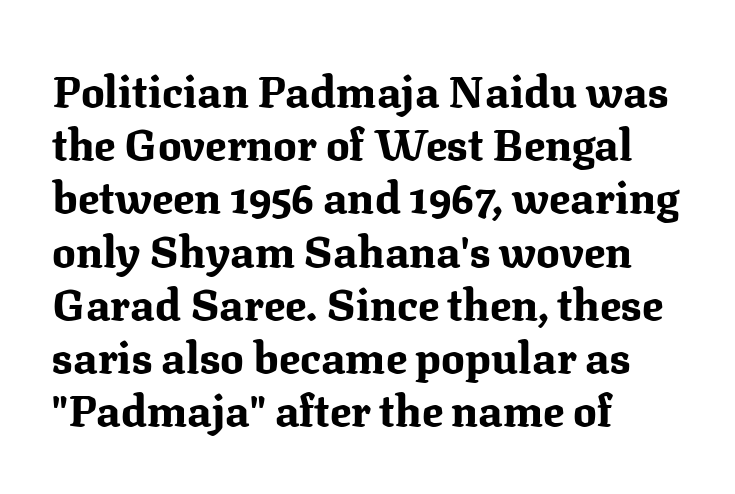
Plenty of ink on the page — the face is bold. Spacing verdict: proportional, widths tailored to each character. Serif or sans? Serif — the stroke terminals have little feet. Notice how the stems are strictly vertical — no italics here. Line beginnings align vertically; line endings do not.
